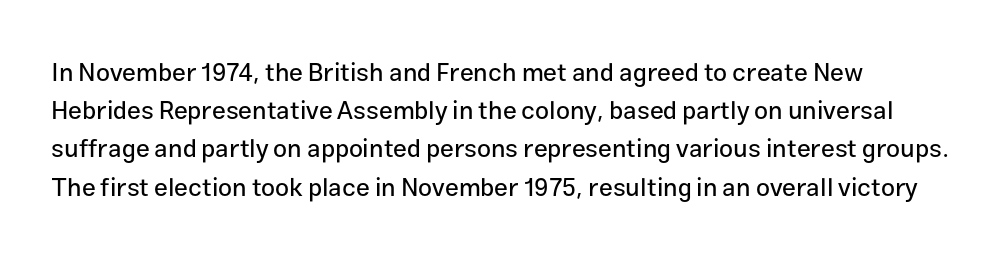
{"italic": "no", "underline": "no", "line_spacing": "normal", "line_spacing_ratio": 1.53, "letter_spacing": "normal", "letter_spacing_em": 0.0, "glyph_px": 25}
